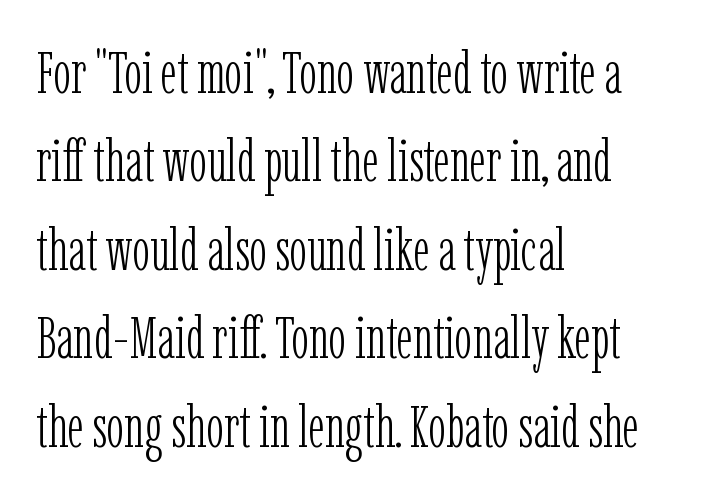
Q: Is the text bold? A: No.
Q: Is the text italic (slanted)? A: No, it is upright.
Q: Is the typeface a serif or a sans-serif typeface? A: Serif.
Q: Is the text underlined? A: No.
Q: How is the paragraph aligned? A: Left-aligned.
Q: Is the spacing between letters normal or unusually wide? A: Normal.
Q: Is the spacing between lines tight, normal or loose? A: Normal.
Q: Width (condensed, normal, or wide)? A: Condensed.
Q: Stroke contrast? A: Low.
Q: x-height? A: Medium.
Q: Monospaced? A: No.
